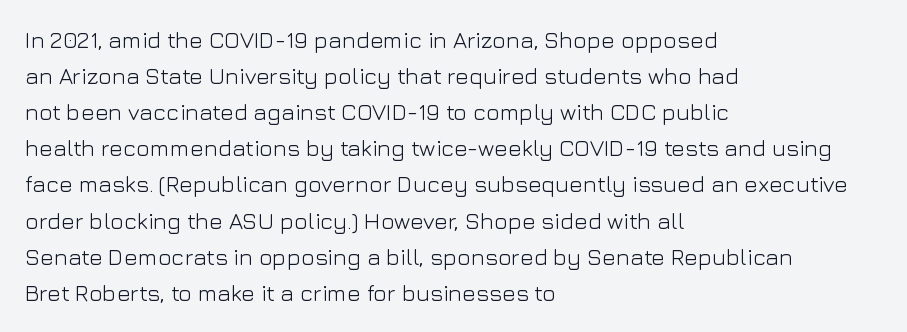
Nothing unusual about the tracking: characters are spaced as the font intends. The typesetter chose a ragged-right arrangement here. Vertical strokes here are truly vertical. In terms of leading, this rendering sits right in the middle.
